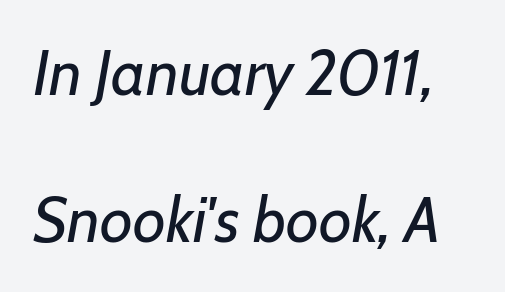
Q: Is the text bold? A: No.
Q: Is the text italic (slanted)? A: Yes, it leans right by about 7 degrees.
Q: Is the text underlined? A: No.
Q: Is the spacing between letters normal or unusually wide? A: Normal.
Q: Is the spacing between lines tight, normal or loose? A: Loose.
Q: Width (condensed, normal, or wide)? A: Normal.
Q: Stroke contrast? A: Low.
Q: x-height? A: Medium.
Q: Monospaced? A: No.
